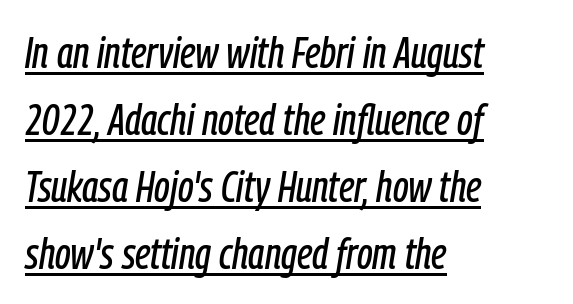
This sample keeps an unexceptional amount of space between lines. Horizontally, the lines are justified to the leading edge only. A typesetter would call this zero additional tracking. Each line of the rendering has a horizontal stroke beneath the glyphs. A typesetter would call this proportional, since set widths differ per character. Italic? Definitely — the glyphs are oblique.
